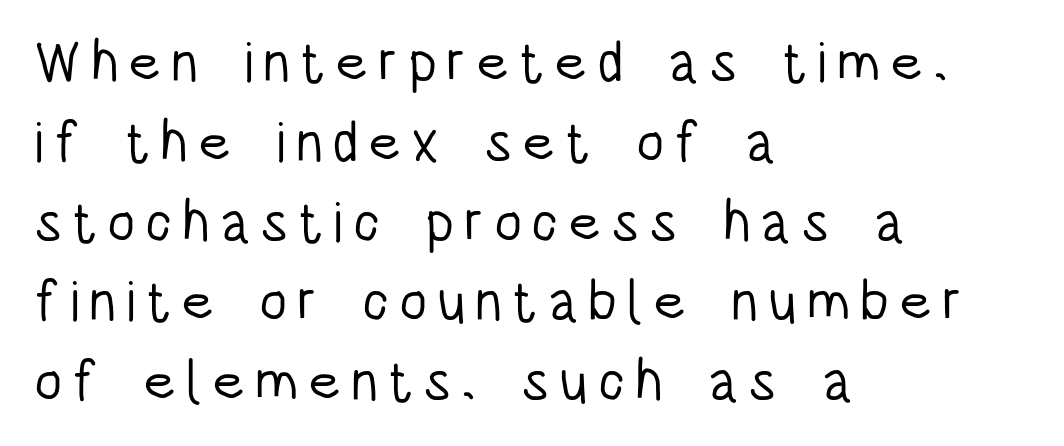
This sample uses an upright cut, with every glyph sitting square on the baseline. Letters rest on an invisible, unmarked baseline. The weight would be labelled regular, book, light, or lighter still. Think of a printed novel: that variable character pitch is what you see here.
